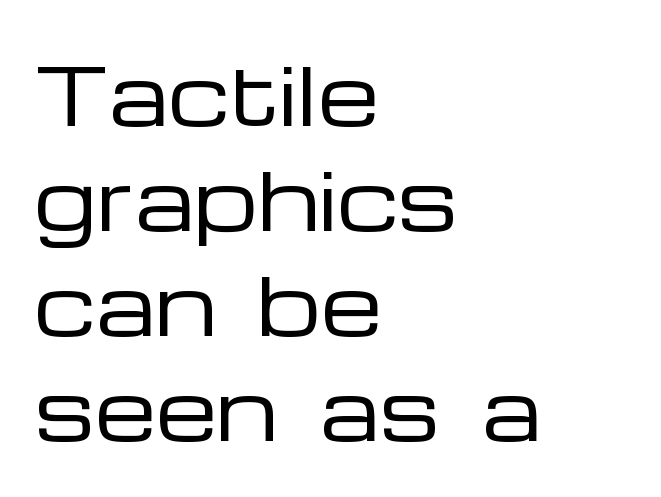
The image shows 79 px regular-weight, wide sans-serif type, upright; set left-aligned, normal line spacing (1.33x), normal letter spacing, not underlined; low stroke contrast and a medium x-height.
